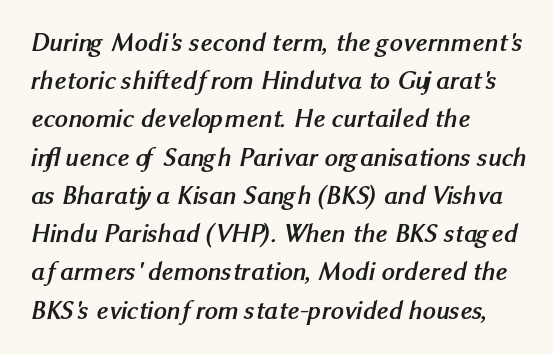
Leading: standard. The line texture is even and compact thanks to regular tracking. The passage is arranged the way most books set body copy — flush left. What weight is shown? A full bold with thick strokes. Clear beneath every line of the passage.
